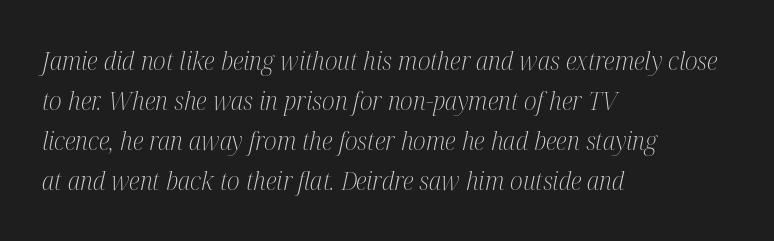
{"italic": "yes", "lean": "right", "slant_degrees": 12, "bold": "no", "underline": "no", "align": "left", "line_spacing": "normal", "line_spacing_ratio": 1.54, "letter_spacing": "normal", "letter_spacing_em": 0.0, "glyph_px": 26}
